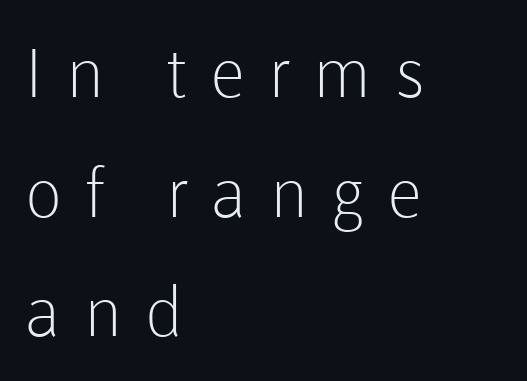
{"serif": "no", "italic": "no", "bold": "no", "weight": "light", "width": "normal", "stroke_contrast": "low", "x_height": "medium", "monospaced": "no", "underline": "no", "align": "left", "line_spacing_ratio": 1.76, "letter_spacing": "wide", "letter_spacing_em": 0.34, "glyph_px": 68}
